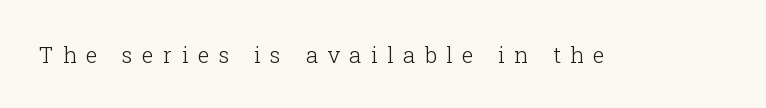
The image shows 22 px text type, upright; set unusually wide letter spacing (+0.43 em), not underlined.
